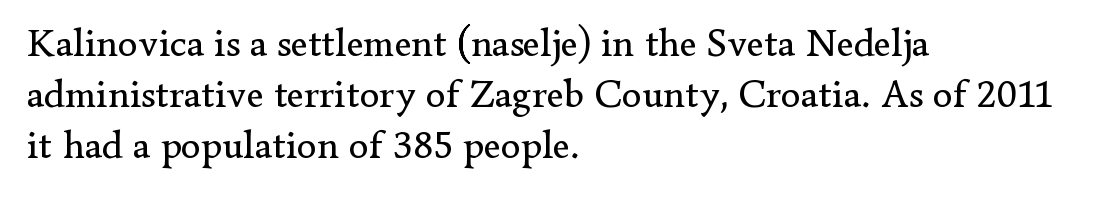
Q: Is the text bold? A: No.
Q: Is the text italic (slanted)? A: No, it is upright.
Q: Is the typeface a serif or a sans-serif typeface? A: Serif.
Q: Is the text underlined? A: No.
Q: How is the paragraph aligned? A: Left-aligned.
Q: Is the spacing between letters normal or unusually wide? A: Normal.
Q: Is the spacing between lines tight, normal or loose? A: Normal.
Q: Width (condensed, normal, or wide)? A: Normal.
Q: Stroke contrast? A: Low.
Q: x-height? A: Small.
Q: Monospaced? A: No.
